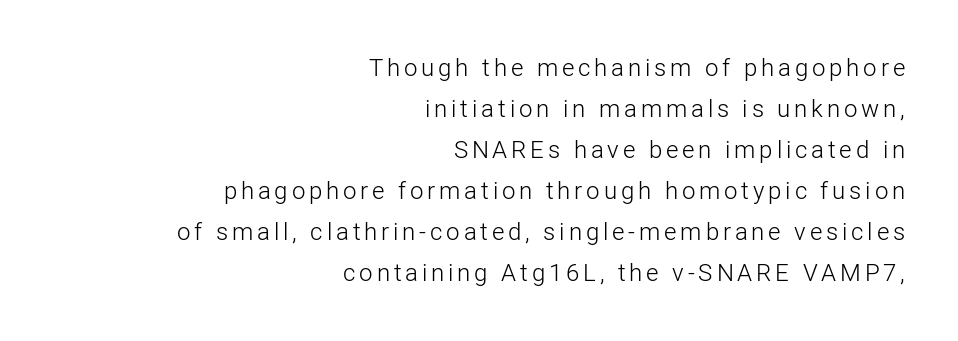
The image shows 24 px text type, upright; set right-aligned, line spacing 1.71x, not underlined.
